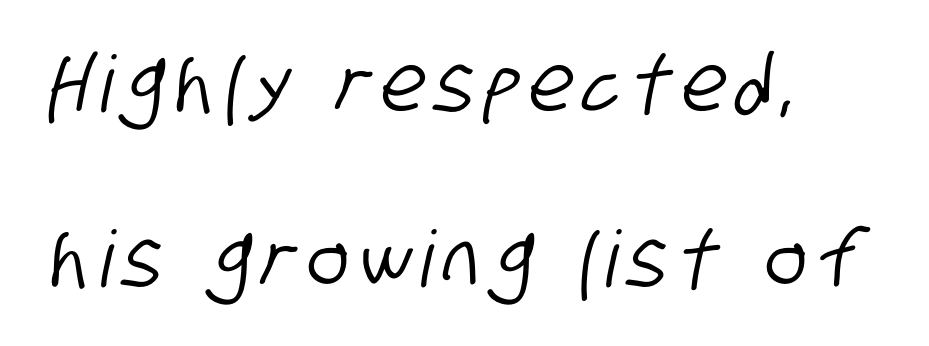
The image shows 78 px condensed sans-serif type; set left-aligned, loose line spacing (2.24x), not underlined; low stroke contrast and a large x-height.
